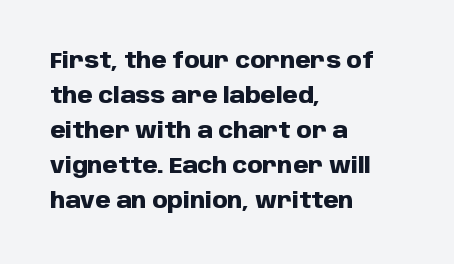
The image shows 22 px bold type, upright; set left-aligned, normal line spacing (1.59x), normal letter spacing, not underlined.
